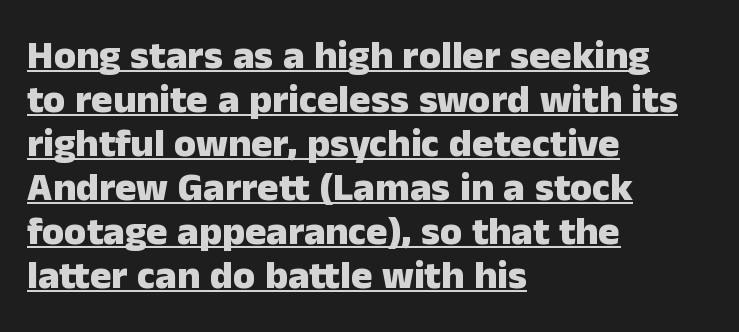
{"serif": "no", "italic": "no", "bold": "yes", "weight": "heavy", "width": "normal", "stroke_contrast": "low", "x_height": "medium", "monospaced": "no", "underline": "yes", "align": "left", "line_spacing": "tight", "line_spacing_ratio": 1.1, "letter_spacing": "normal", "letter_spacing_em": 0.0, "glyph_px": 40}
